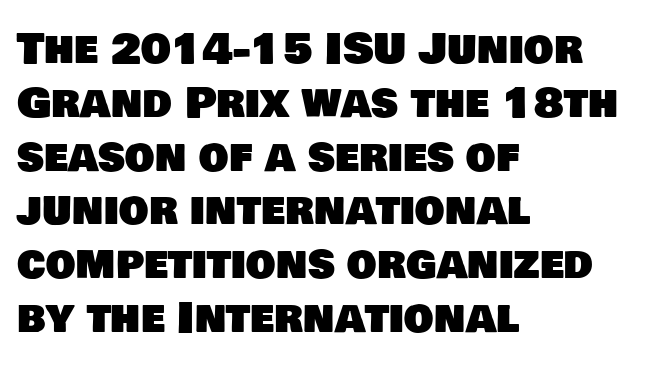
{"serif": "no", "width": "normal", "stroke_contrast": "low", "x_height": "large", "monospaced": "no", "underline": "no", "align": "left", "line_spacing": "normal", "line_spacing_ratio": 1.28, "letter_spacing": "normal", "letter_spacing_em": 0.0, "glyph_px": 42}
